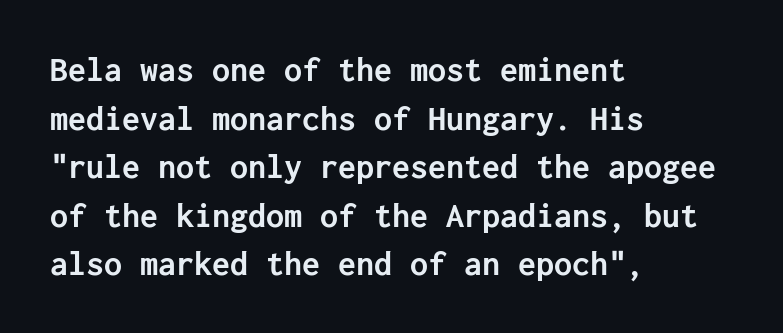
{"serif": "no", "italic": "no", "bold": "yes", "weight": "semibold", "width": "normal", "stroke_contrast": "low", "x_height": "medium", "underline": "no", "align": "left", "line_spacing": "normal", "line_spacing_ratio": 1.35, "letter_spacing": "normal", "letter_spacing_em": 0.0, "glyph_px": 36}
